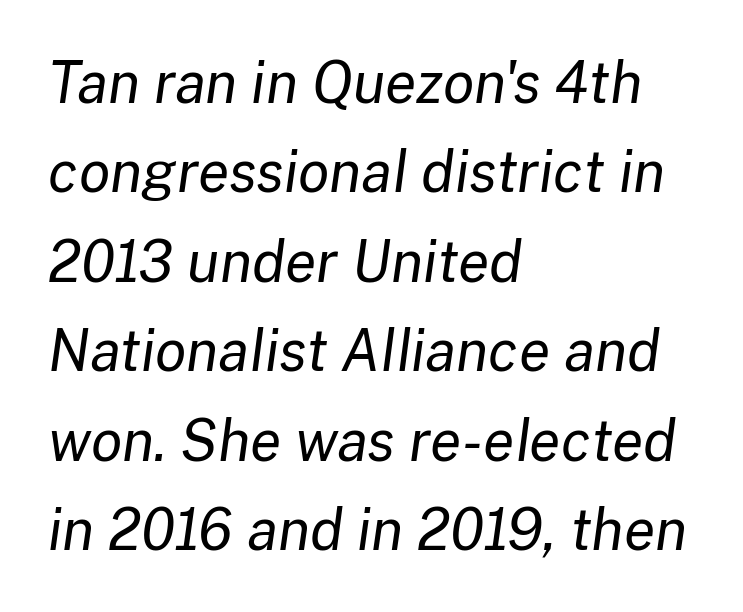
{"italic": "yes", "lean": "right", "slant_degrees": 8, "bold": "no", "weight": "regular", "width": "normal", "stroke_contrast": "low", "x_height": "medium", "monospaced": "no", "underline": "no", "align": "left", "line_spacing": "normal", "line_spacing_ratio": 1.57, "letter_spacing": "normal", "letter_spacing_em": 0.0, "glyph_px": 57}
